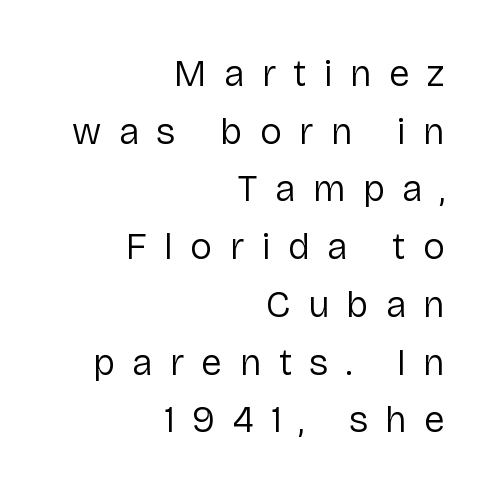
{"serif": "no", "italic": "no", "bold": "no", "weight": "regular", "width": "normal", "stroke_contrast": "low", "x_height": "medium", "monospaced": "no", "underline": "no", "align": "right", "line_spacing": "normal", "line_spacing_ratio": 1.56, "letter_spacing": "wide", "letter_spacing_em": 0.47, "glyph_px": 37}
